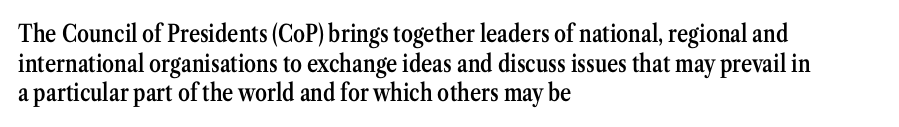
{"italic": "no", "bold": "semi", "underline": "no", "align": "left", "line_spacing_ratio": 1.23, "letter_spacing": "normal", "letter_spacing_em": 0.0, "glyph_px": 24}
